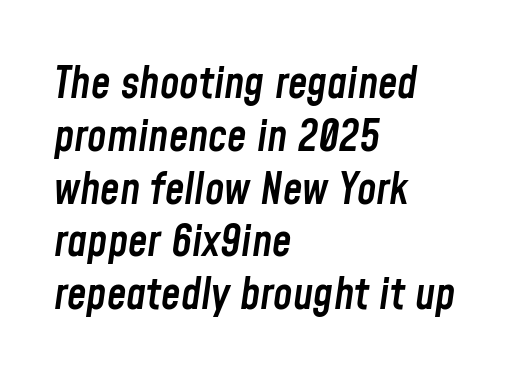
Q: Is the text bold? A: Semi-bold.
Q: Is the text italic (slanted)? A: Yes, it leans right by about 8 degrees.
Q: Is the text underlined? A: No.
Q: How is the paragraph aligned? A: Left-aligned.
Q: Is the spacing between letters normal or unusually wide? A: Normal.
Q: Width (condensed, normal, or wide)? A: Condensed.
Q: Stroke contrast? A: Low.
Q: x-height? A: Medium.
Q: Monospaced? A: No.
